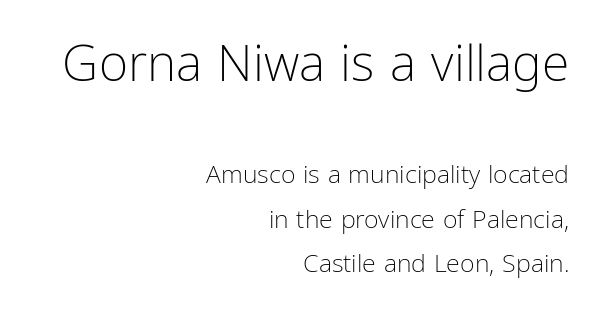
{"serif": "no", "italic": "no", "bold": "no", "weight": "light", "width": "condensed", "stroke_contrast": "low", "x_height": "medium", "monospaced": "no", "underline": "no", "align": "right", "line_spacing_ratio": 1.77, "letter_spacing": "normal", "letter_spacing_em": 0.0, "larger_block": "first", "size_ratio": 2.0, "glyph_px": 50}
